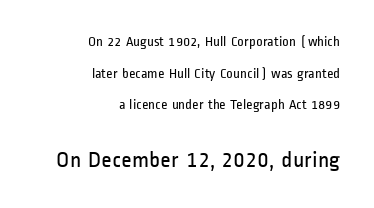
{"italic": "no", "bold": "no", "underline": "no", "align": "right", "line_spacing": "loose", "line_spacing_ratio": 2.26, "letter_spacing": "normal", "letter_spacing_em": 0.0, "larger_block": "second", "size_ratio": 1.64, "glyph_px": 23}
